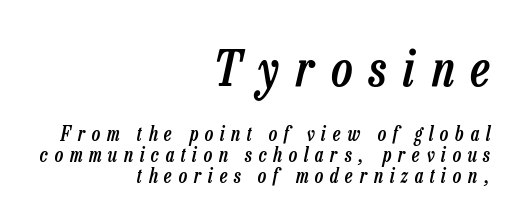
The image shows 50 px semibold, condensed type, italic (leaning right); set right-aligned, tight line spacing (1.05x), unusually wide letter spacing (+0.34 em), not underlined; the first (top) block is 2.5x larger; low stroke contrast and a medium x-height.
